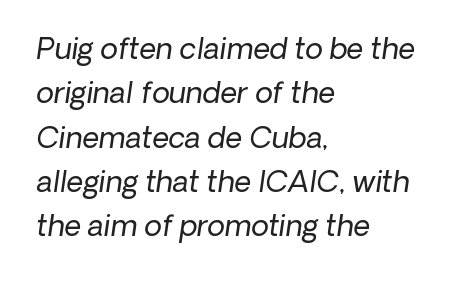
Q: Is the text bold? A: No.
Q: Is the typeface a serif or a sans-serif typeface? A: Sans-serif.
Q: Is the text underlined? A: No.
Q: How is the paragraph aligned? A: Left-aligned.
Q: Is the spacing between letters normal or unusually wide? A: Normal.
Q: Is the spacing between lines tight, normal or loose? A: Normal.
Q: Width (condensed, normal, or wide)? A: Normal.
Q: Stroke contrast? A: Low.
Q: x-height? A: Medium.
Q: Monospaced? A: No.
